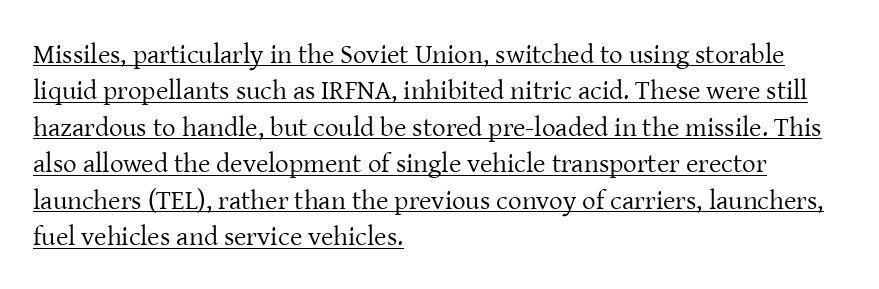
The image shows 27 px text type, upright; set left-aligned, normal line spacing (1.35x), normal letter spacing, underlined.
